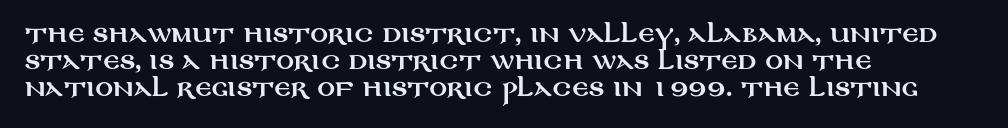
The horizontal fit of the characters is conventional and even. The typesetter chose a ragged-right arrangement here. Upright lettering throughout. The specimen omits any rule beneath the text block's lines.
